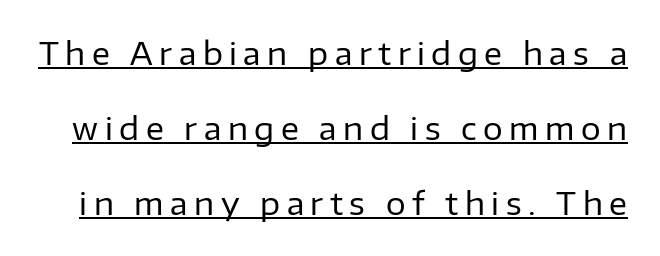
Q: Is the text bold? A: No.
Q: Is the text italic (slanted)? A: No, it is upright.
Q: Is the typeface a serif or a sans-serif typeface? A: Sans-serif.
Q: Is the text underlined? A: Yes.
Q: Is the spacing between letters normal or unusually wide? A: Unusually wide.
Q: Is the spacing between lines tight, normal or loose? A: Loose.
Q: Width (condensed, normal, or wide)? A: Normal.
Q: Stroke contrast? A: Low.
Q: x-height? A: Medium.
Q: Monospaced? A: No.
